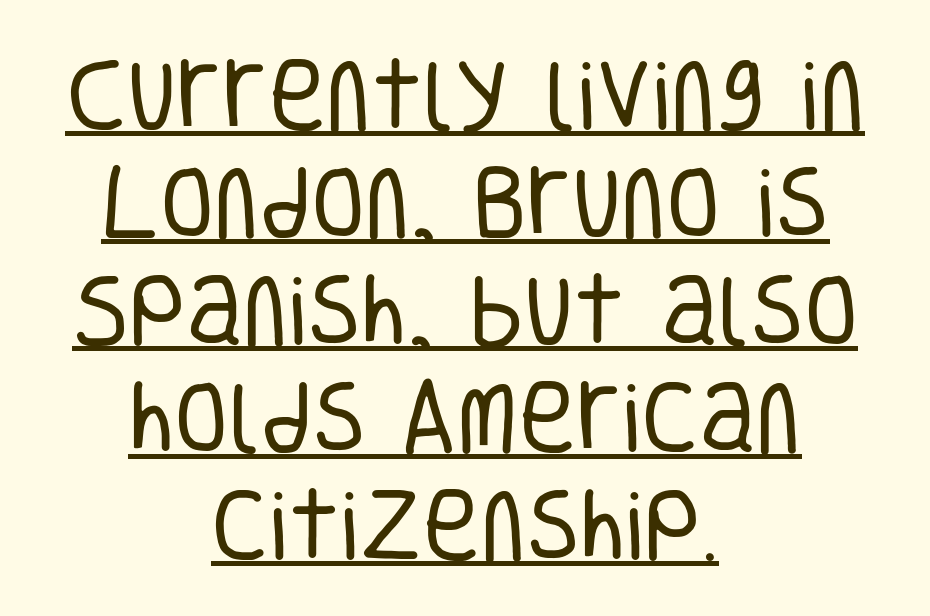
The designer left line spacing at the default. The typeface has the unassuming heft of standard copy or less. Between one letter and the next there's only the usual sliver of space. One-word summary of the alignment: center.
